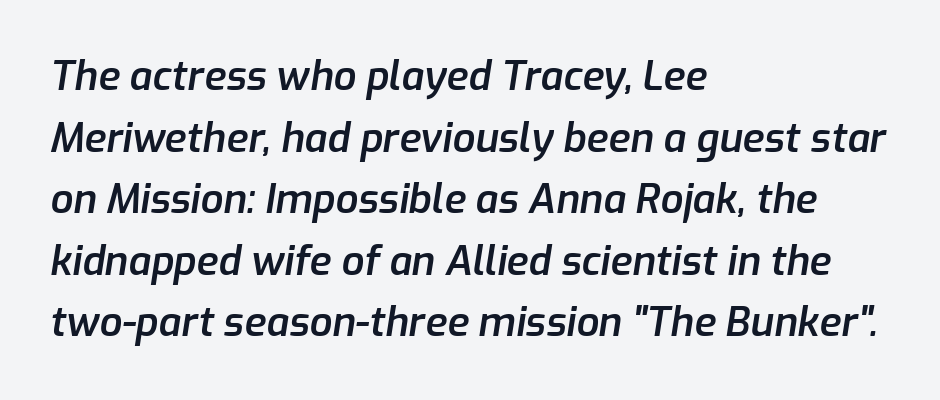
The image shows 40 px semibold type, italic (leaning right); set left-aligned, normal line spacing (1.54x), normal letter spacing, not underlined; low stroke contrast and a medium x-height.
